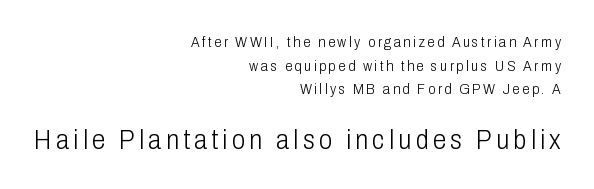
Compare the two chunks: the lower has the greater cap height. Ink coverage per letter is moderate at most. The setting favours the right margin, as signatures and pull-quotes sometimes do. Rows of type keep a routine distance in the vertical direction. The space beneath each line is pristine and unruled.
